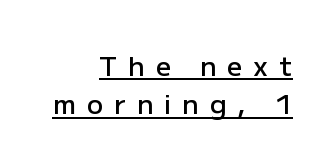
Q: Is the text bold? A: Semi-bold.
Q: Is the text italic (slanted)? A: No, it is upright.
Q: Is the text underlined? A: Yes.
Q: How is the paragraph aligned? A: Right-aligned.
Q: Is the spacing between letters normal or unusually wide? A: Unusually wide.
Q: Is the spacing between lines tight, normal or loose? A: Normal.
